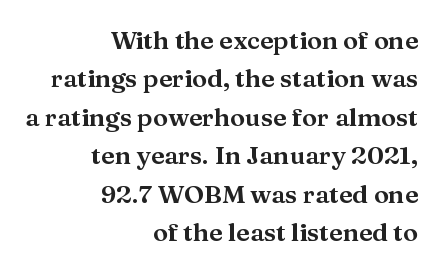
Leading: standard. Decoration check: the copy has no underline. Line endings align vertically; line beginnings do not. Nobody touched the tracking dial on this one.
